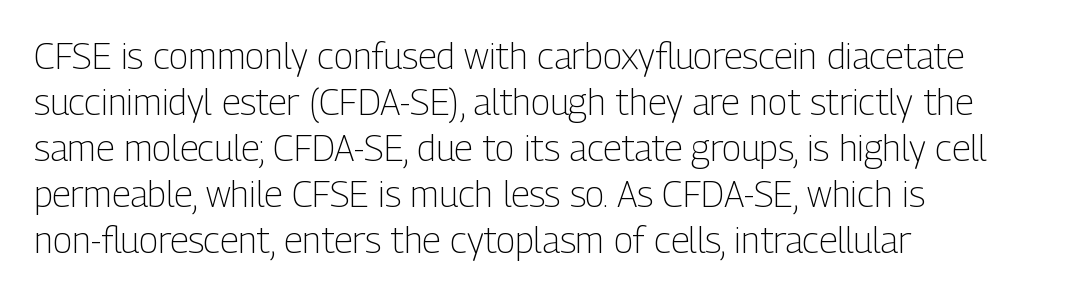
{"serif": "no", "italic": "no", "bold": "no", "weight": "light", "width": "condensed", "stroke_contrast": "low", "x_height": "medium", "monospaced": "no", "underline": "no", "align": "left", "line_spacing": "normal", "line_spacing_ratio": 1.28, "letter_spacing": "normal", "letter_spacing_em": 0.0, "glyph_px": 36}
